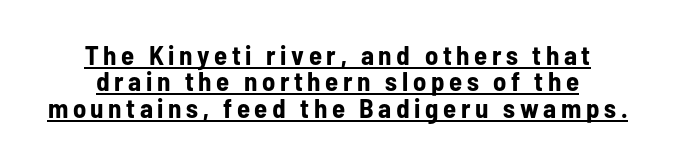
Q: Is the text bold? A: Yes.
Q: Is the text italic (slanted)? A: No, it is upright.
Q: Is the text underlined? A: Yes.
Q: How is the paragraph aligned? A: Centered.
Q: Is the spacing between lines tight, normal or loose? A: Tight.
